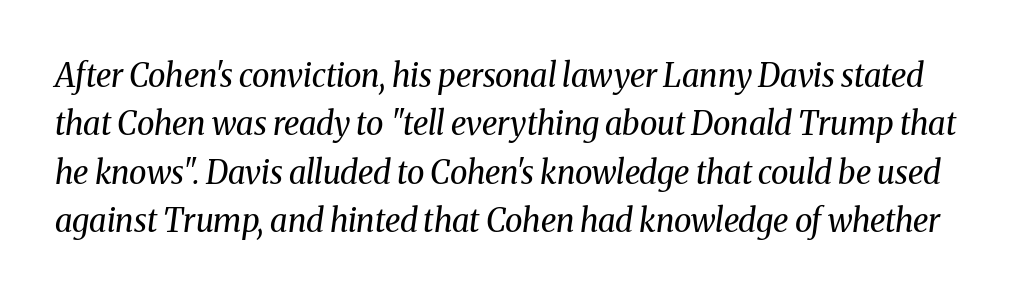
Q: Is the text bold? A: No.
Q: Is the text italic (slanted)? A: Yes, it leans right by about 8 degrees.
Q: Is the typeface a serif or a sans-serif typeface? A: Serif.
Q: Is the text underlined? A: No.
Q: Is the spacing between letters normal or unusually wide? A: Normal.
Q: Is the spacing between lines tight, normal or loose? A: Normal.
Q: Width (condensed, normal, or wide)? A: Normal.
Q: Stroke contrast? A: Medium.
Q: x-height? A: Medium.
Q: Monospaced? A: No.
